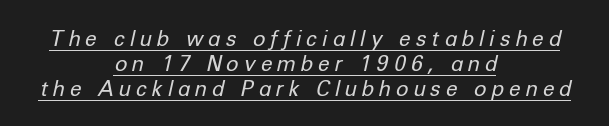
{"italic": "yes", "lean": "right", "slant_degrees": 12, "bold": "no", "underline": "yes", "align": "center", "line_spacing_ratio": 1.19, "letter_spacing": "wide", "letter_spacing_em": 0.26, "glyph_px": 21}
